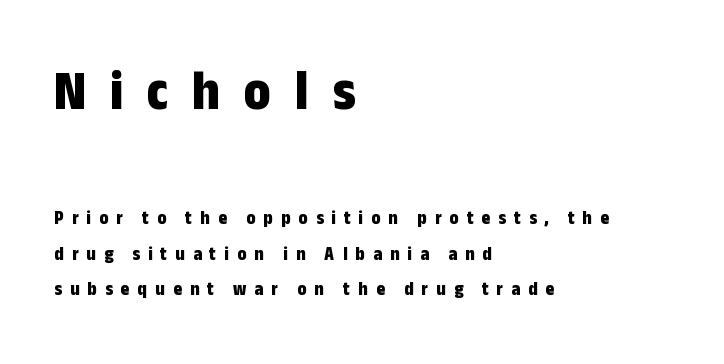
The image shows 56 px bold, condensed sans-serif type, upright; set left-aligned, line spacing 1.89x, unusually wide letter spacing (+0.42 em), not underlined; the first (top) block is 2.95x larger; low stroke contrast and a medium x-height.
